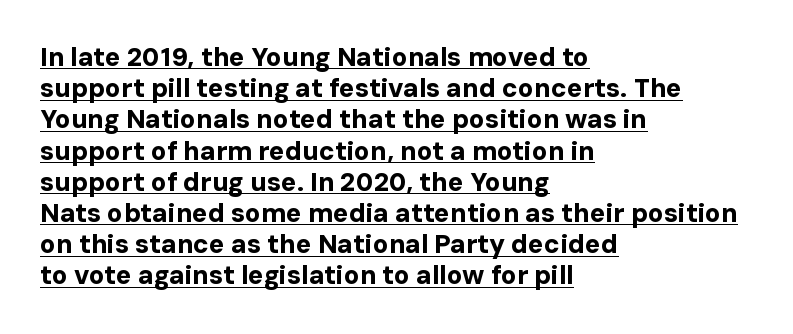
The image shows 26 px bold type, upright; set left-aligned, line spacing 1.2x, normal letter spacing, underlined.
